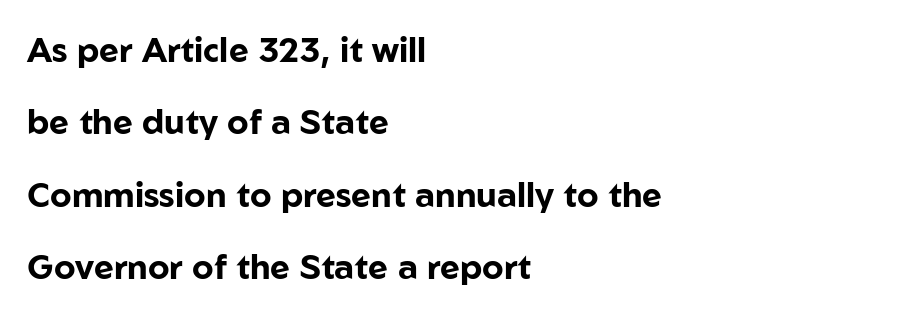
The image shows 34 px bold sans-serif type, upright; set left-aligned, loose line spacing (2.13x), normal letter spacing, not underlined; low stroke contrast and a medium x-height.
